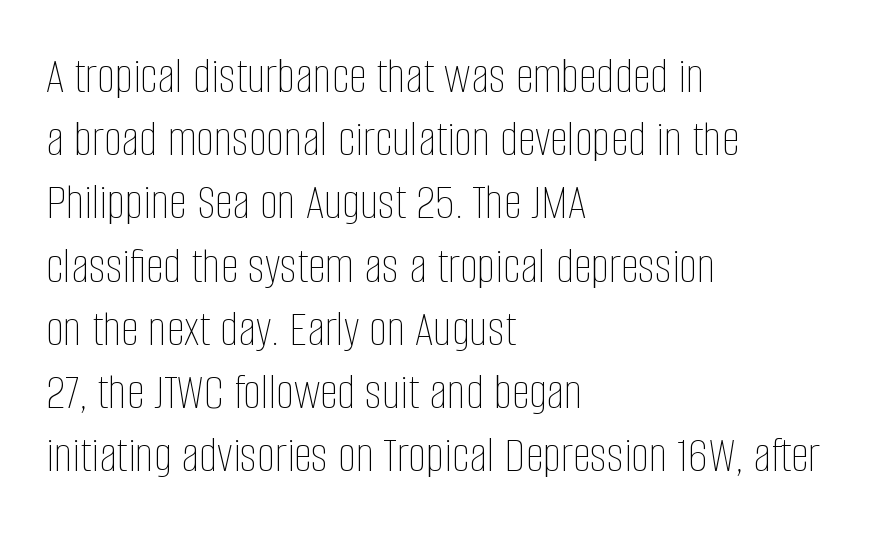
Q: Is the text bold? A: No.
Q: Is the text italic (slanted)? A: No, it is upright.
Q: Is the text underlined? A: No.
Q: How is the paragraph aligned? A: Left-aligned.
Q: Is the spacing between letters normal or unusually wide? A: Normal.
Q: Width (condensed, normal, or wide)? A: Condensed.
Q: Stroke contrast? A: Low.
Q: x-height? A: Large.
Q: Monospaced? A: No.
